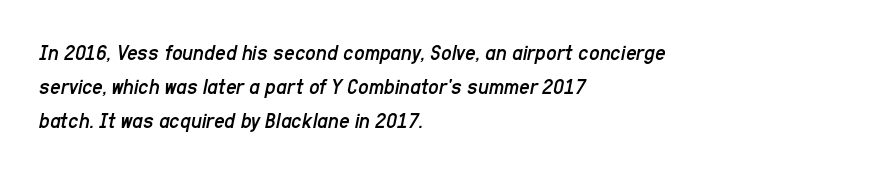
All the whitespace from short lines collects on the right. Letter spacing: default. These glyphs show unthickened strokes, regular width or finer. A bare baseline throughout the passage. Rendered with sloped, italic letterforms.
